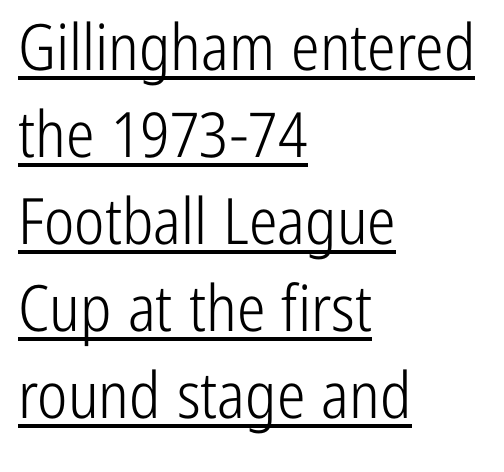
Q: Is the text bold? A: No.
Q: Is the text italic (slanted)? A: No, it is upright.
Q: Is the typeface a serif or a sans-serif typeface? A: Sans-serif.
Q: Is the text underlined? A: Yes.
Q: How is the paragraph aligned? A: Left-aligned.
Q: Is the spacing between letters normal or unusually wide? A: Normal.
Q: Is the spacing between lines tight, normal or loose? A: Normal.
Q: Width (condensed, normal, or wide)? A: Condensed.
Q: Stroke contrast? A: Low.
Q: x-height? A: Medium.
Q: Monospaced? A: No.
